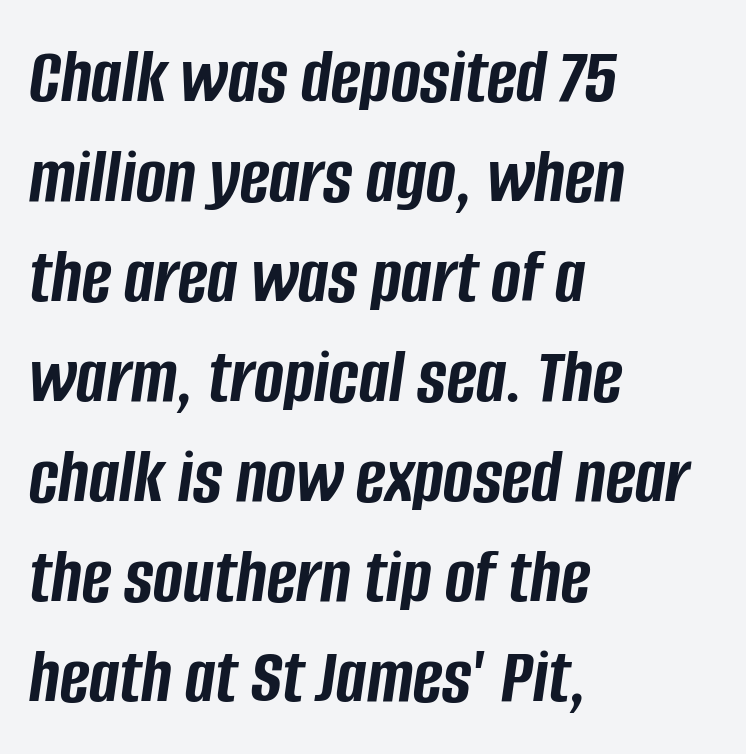
{"italic": "yes", "lean": "right", "slant_degrees": 8, "bold": "yes", "weight": "semibold", "width": "condensed", "stroke_contrast": "low", "x_height": "large", "monospaced": "no", "underline": "no", "align": "left", "line_spacing": "normal", "line_spacing_ratio": 1.25, "letter_spacing": "normal", "letter_spacing_em": 0.0, "glyph_px": 80}
